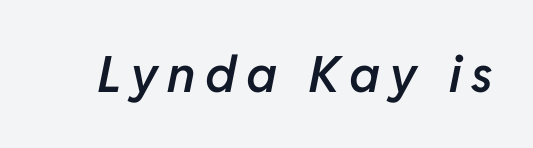
The image shows 50 px semibold type, italic (leaning right); set not underlined; low stroke contrast and a medium x-height.
